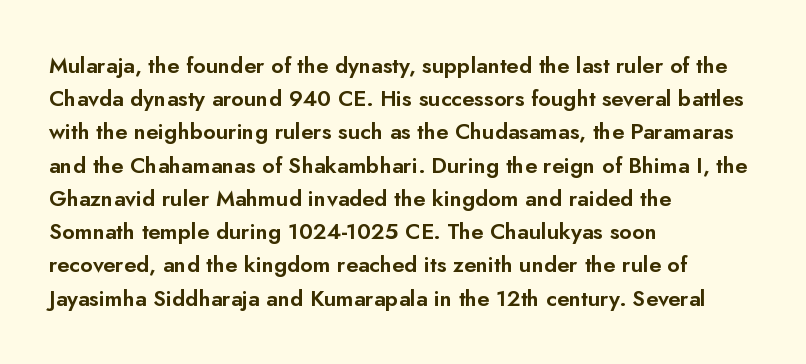
Q: Is the text italic (slanted)? A: No, it is upright.
Q: Is the text underlined? A: No.
Q: How is the paragraph aligned? A: Left-aligned.
Q: Is the spacing between letters normal or unusually wide? A: Normal.
Q: Is the spacing between lines tight, normal or loose? A: Normal.
